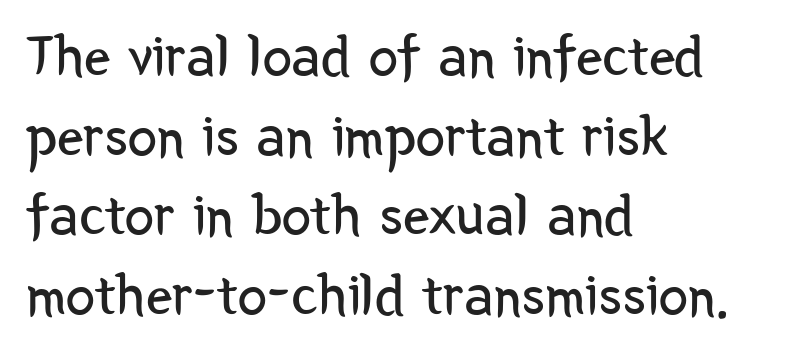
Q: Is the text bold? A: No.
Q: Is the text italic (slanted)? A: No, it is upright.
Q: Is the typeface a serif or a sans-serif typeface? A: Sans-serif.
Q: Is the text underlined? A: No.
Q: How is the paragraph aligned? A: Left-aligned.
Q: Is the spacing between letters normal or unusually wide? A: Normal.
Q: Is the spacing between lines tight, normal or loose? A: Normal.
Q: Width (condensed, normal, or wide)? A: Condensed.
Q: Stroke contrast? A: Low.
Q: x-height? A: Medium.
Q: Monospaced? A: No.
